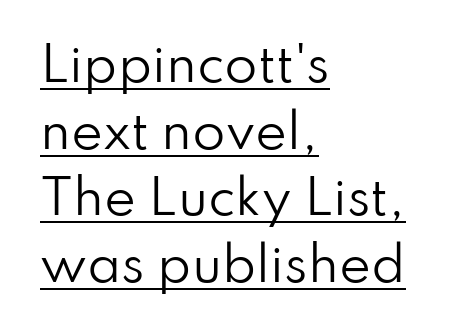
The passage shown is not bold in any degree. Posture: vertical. The lines in this sample share a left origin and differ only in where they stop. Interline gaps are of average width in this sample. Characters follow at the spacing the type designer built in. Proportional: the letters do not fall into vertical columns.
